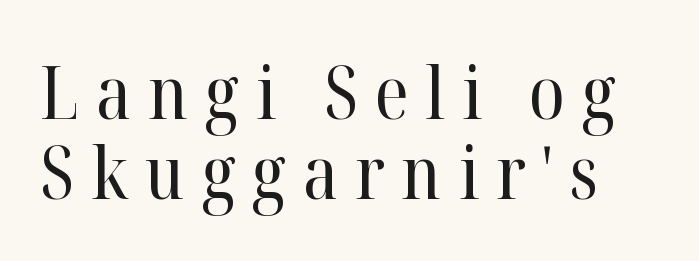
Q: Is the text bold? A: No.
Q: Is the text italic (slanted)? A: No, it is upright.
Q: Is the typeface a serif or a sans-serif typeface? A: Serif.
Q: Is the text underlined? A: No.
Q: Is the spacing between letters normal or unusually wide? A: Unusually wide.
Q: Is the spacing between lines tight, normal or loose? A: Tight.
Q: Width (condensed, normal, or wide)? A: Normal.
Q: Stroke contrast? A: High.
Q: x-height? A: Medium.
Q: Monospaced? A: No.
